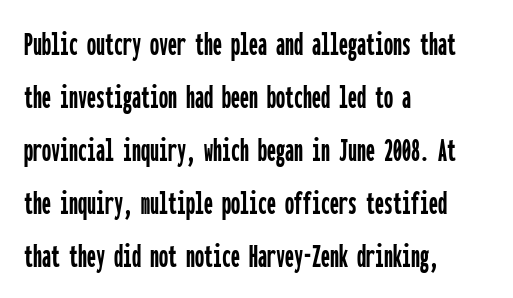
Italic? Not at all — the glyphs are vertical. The paragraph shown leans on its left margin. Check under the words: just untouched page. The leading is moderate, giving the passage an even texture. The font family rendered here belongs to the sans-serif group. A typesetter would call this zero additional tracking.
